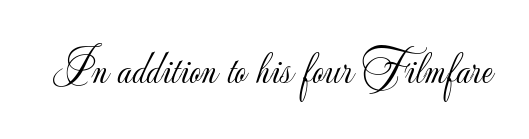
Think standard paragraph weight, or any step lighter than that. This sample has the flowing, uneven cadence of proportional lettering. The passage shown is typeset with a sans-serif family. Compared with typical body copy, the letter spacing here is the same.
